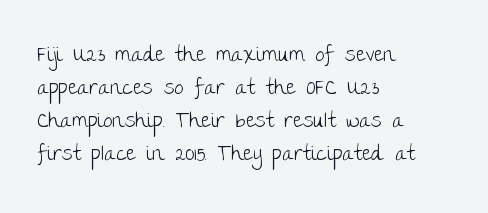
No italicization has been applied; the sample stays upright. This rendering features lettering with no underline. Summary of weight: not heavy and not bold. The typesetter chose a ragged-right arrangement here. The vertical gap from one line to the next is medium.
